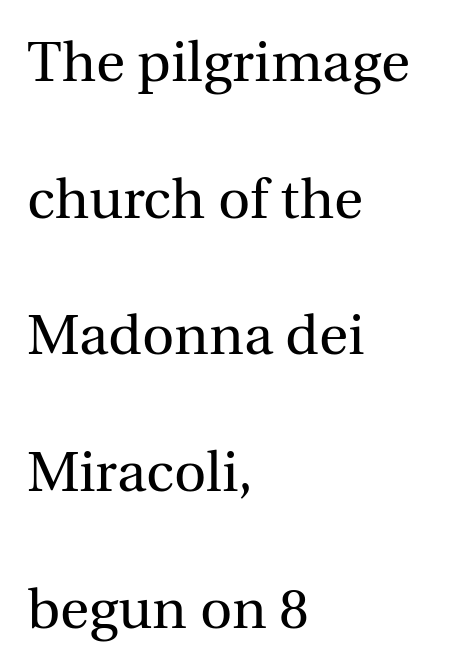
{"serif": "yes", "italic": "no", "bold": "no", "weight": "regular", "width": "normal", "x_height": "medium", "monospaced": "no", "underline": "no", "align": "left", "line_spacing": "loose", "line_spacing_ratio": 2.44, "letter_spacing": "normal", "letter_spacing_em": 0.0, "glyph_px": 56}
